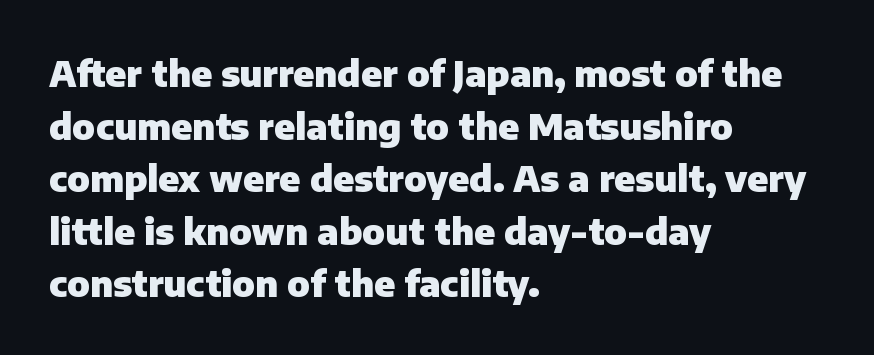
The image shows 36 px heavy sans-serif type, upright; set left-aligned, normal line spacing (1.46x), normal letter spacing, not underlined; low stroke contrast and a medium x-height.
